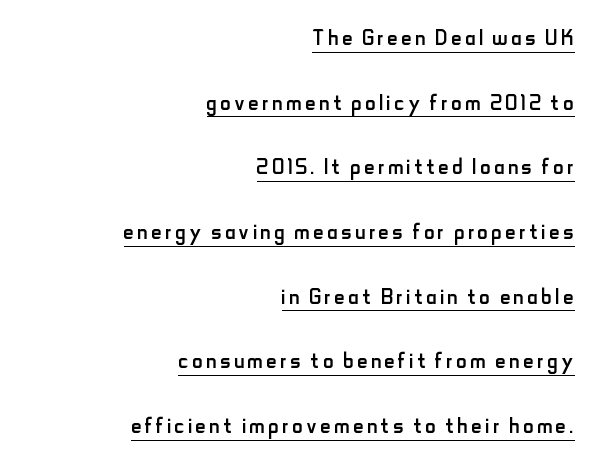
Q: Is the text bold? A: No.
Q: Is the text italic (slanted)? A: No, it is upright.
Q: Is the typeface a serif or a sans-serif typeface? A: Sans-serif.
Q: Is the text underlined? A: Yes.
Q: How is the paragraph aligned? A: Right-aligned.
Q: Is the spacing between lines tight, normal or loose? A: Loose.
Q: Width (condensed, normal, or wide)? A: Condensed.
Q: Stroke contrast? A: Low.
Q: x-height? A: Small.
Q: Monospaced? A: No.
